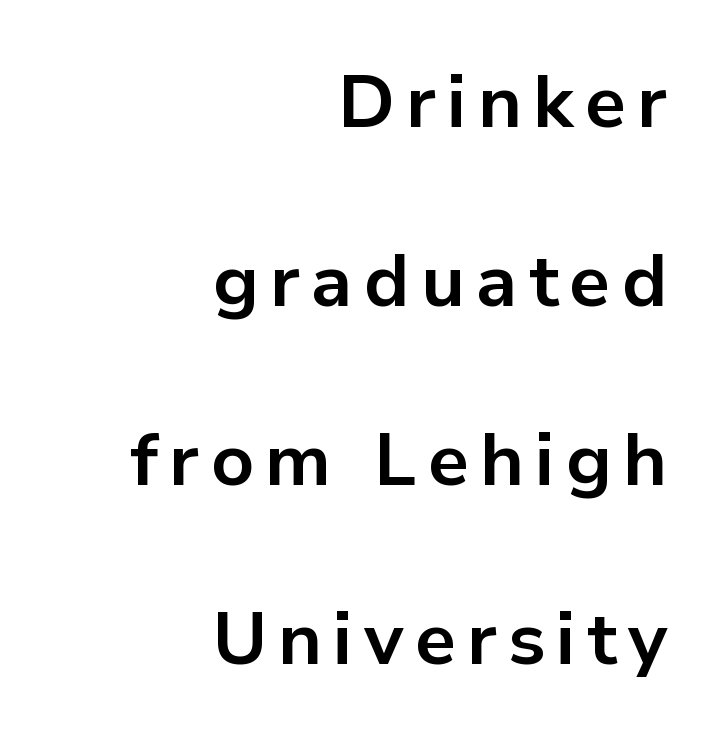
{"serif": "no", "italic": "no", "bold": "yes", "weight": "bold", "width": "normal", "stroke_contrast": "low", "x_height": "medium", "monospaced": "no", "underline": "no", "align": "right", "line_spacing": "loose", "line_spacing_ratio": 2.42, "glyph_px": 74}
